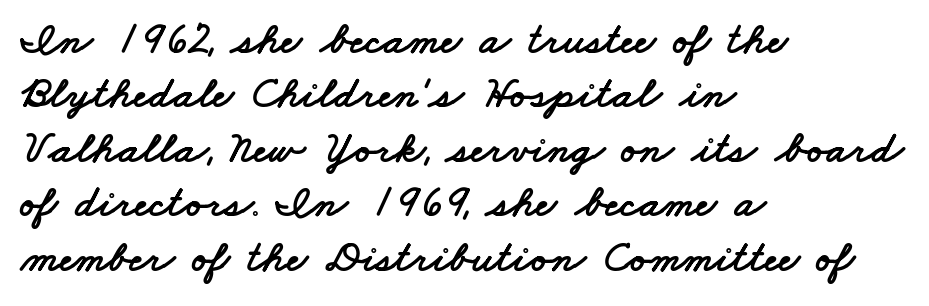
Q: Is the typeface a serif or a sans-serif typeface? A: Sans-serif.
Q: Is the text underlined? A: No.
Q: How is the paragraph aligned? A: Left-aligned.
Q: Is the spacing between letters normal or unusually wide? A: Normal.
Q: Width (condensed, normal, or wide)? A: Wide.
Q: Stroke contrast? A: Low.
Q: x-height? A: Small.
Q: Monospaced? A: No.
